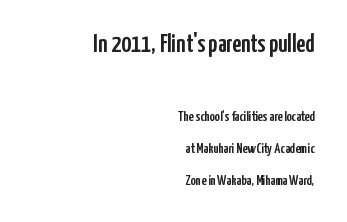
If you squint, the top block still reads clearly — it's the larger of the two. The typesetter chose a ragged-left arrangement here. The rendering keeps characters at their native spacing. A clean baseline with only descenders dipping below it.
